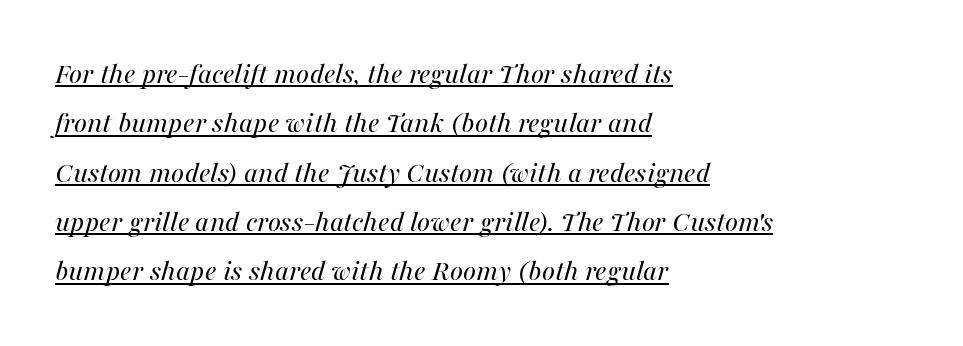
The image shows 31 px regular-weight type, italic (leaning right); set left-aligned, normal line spacing (1.59x), normal letter spacing, underlined; medium stroke contrast and a medium x-height.
